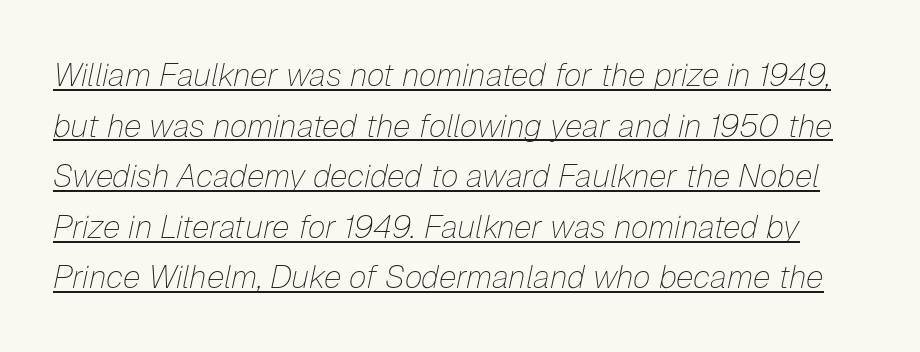
{"italic": "yes", "lean": "right", "slant_degrees": 12, "bold": "no", "weight": "thin", "width": "normal", "stroke_contrast": "low", "x_height": "medium", "monospaced": "no", "underline": "yes", "line_spacing": "normal", "line_spacing_ratio": 1.58, "letter_spacing": "normal", "letter_spacing_em": 0.0, "glyph_px": 32}
